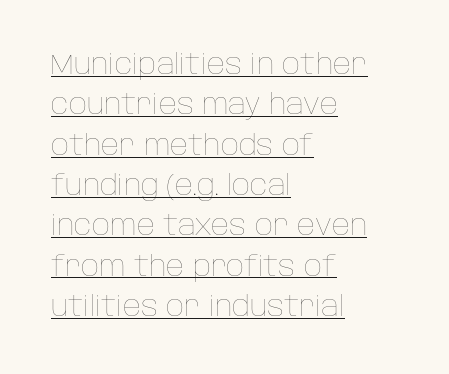
The typesetter chose a ragged-right arrangement here. Nothing heavy about these letters — not bold at all. The line texture is even and compact thanks to regular tracking. A typesetter would call this proportional, since set widths differ per character. Upright lettering throughout.
